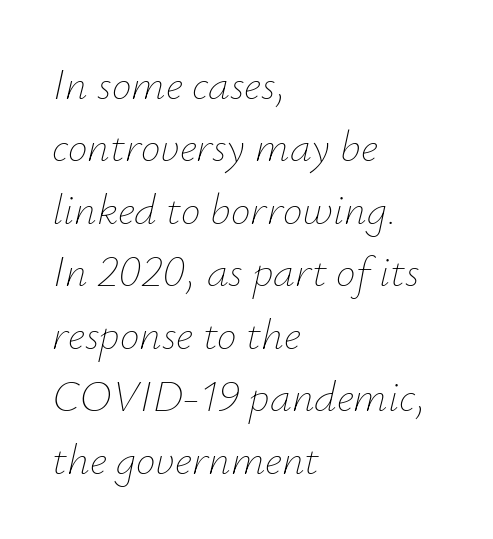
{"italic": "yes", "lean": "right", "slant_degrees": 12, "bold": "no", "weight": "thin", "width": "normal", "stroke_contrast": "low", "x_height": "small", "monospaced": "no", "underline": "no", "align": "left", "line_spacing": "normal", "line_spacing_ratio": 1.42, "letter_spacing": "normal", "letter_spacing_em": 0.0, "glyph_px": 44}
